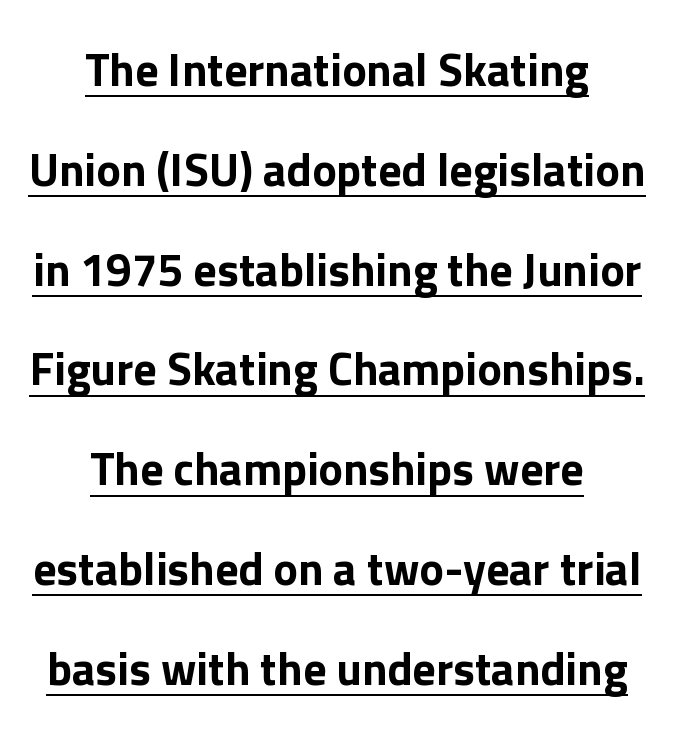
{"serif": "no", "italic": "no", "width": "normal", "stroke_contrast": "low", "x_height": "medium", "monospaced": "no", "underline": "yes", "align": "center", "line_spacing": "loose", "line_spacing_ratio": 2.17, "letter_spacing": "normal", "letter_spacing_em": 0.0, "glyph_px": 46}
